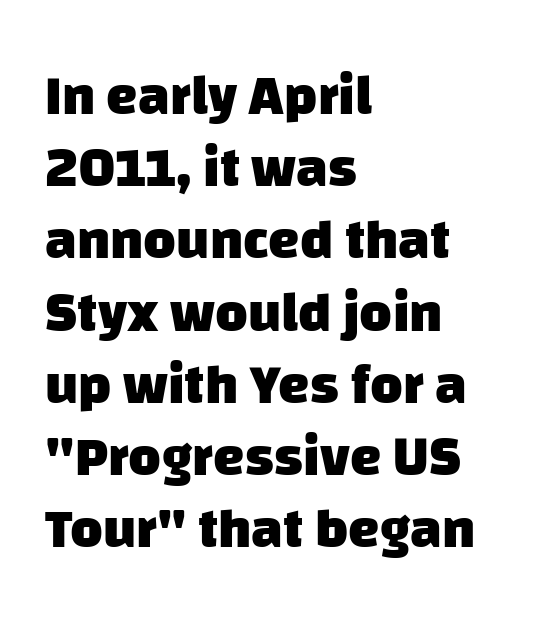
Q: Is the text bold? A: Yes.
Q: Is the typeface a serif or a sans-serif typeface? A: Sans-serif.
Q: Is the text underlined? A: No.
Q: How is the paragraph aligned? A: Left-aligned.
Q: Is the spacing between letters normal or unusually wide? A: Normal.
Q: Is the spacing between lines tight, normal or loose? A: Normal.
Q: Width (condensed, normal, or wide)? A: Normal.
Q: Stroke contrast? A: Low.
Q: x-height? A: Large.
Q: Monospaced? A: No.
